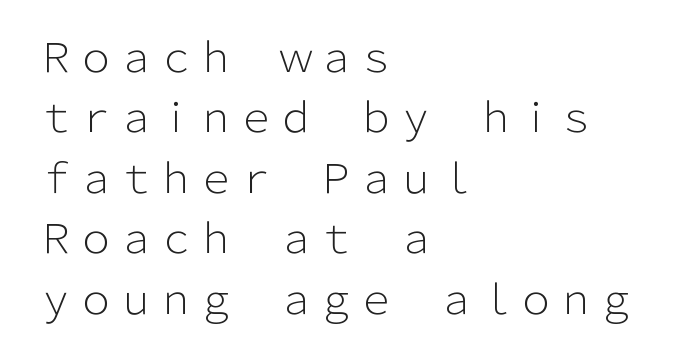
The image shows 40 px light sans-serif type, upright; set left-aligned, normal line spacing (1.51x), normal letter spacing, not underlined; low stroke contrast and a medium x-height.
